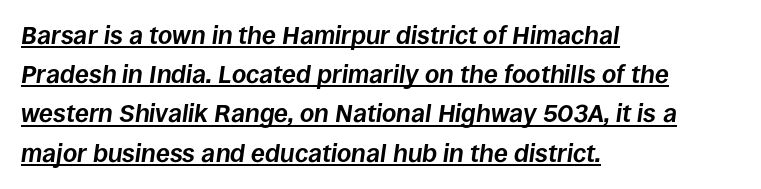
Summary of vertical rhythm: regular, with standard interline spacing. Looks like someone drew a line under every word here. Its strokes are broad and dark, the hallmark of bold type. The glyphs look as if they've been sheared to an angle. Notice how the passage keeps a crisp vertical edge on the left only.
